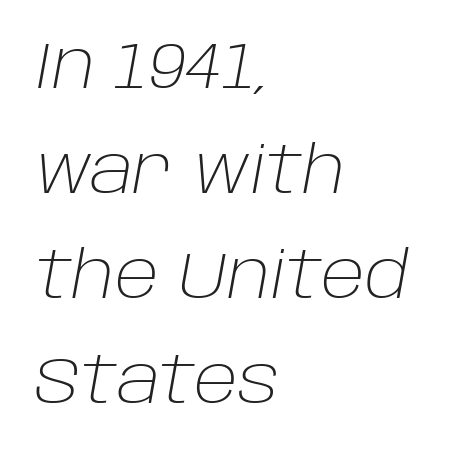
A typesetter would call this zero additional tracking. Whoever set this chose a conventional vertical rhythm. Varying glyph widths throughout — classic text-font behaviour. Quick note: italic.
